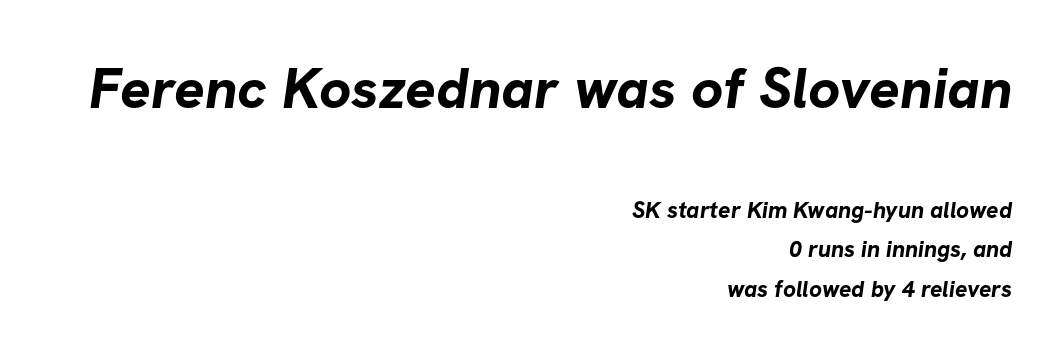
The image shows 57 px bold sans-serif type; set right-aligned, line spacing 1.72x, normal letter spacing, not underlined; the first (top) block is 2.48x larger; low stroke contrast and a medium x-height.
